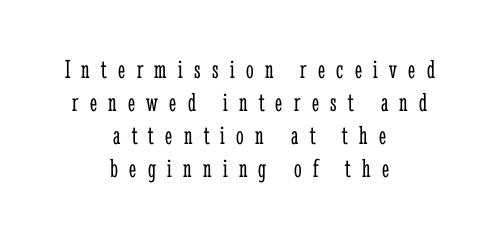
{"italic": "no", "bold": "no", "underline": "no", "align": "center", "line_spacing_ratio": 1.22, "letter_spacing": "wide", "letter_spacing_em": 0.42, "glyph_px": 27}
